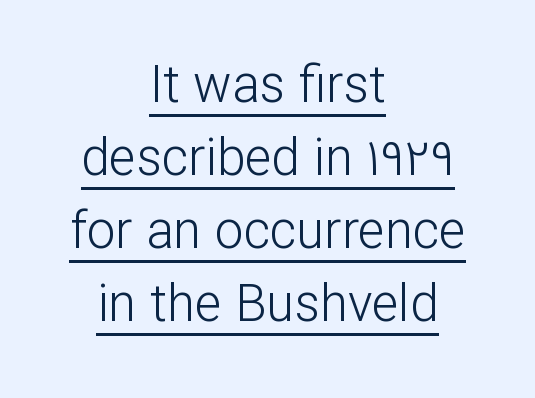
Leading: standard. Typographically, this falls in the sans-serif category. Weight: regular or lighter. Looks like regular typesetting: each glyph gets only the width it needs.
